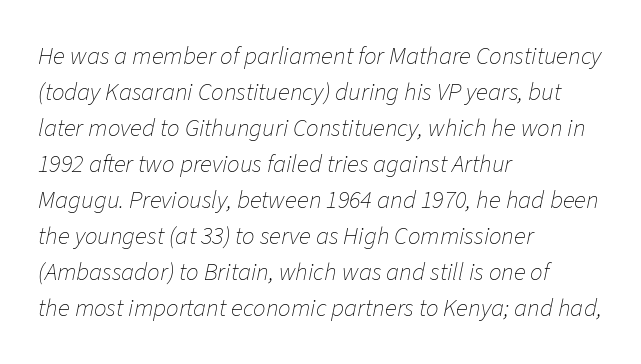
The image shows 25 px text type, italic (leaning right); set left-aligned, normal line spacing (1.44x), normal letter spacing, not underlined.
